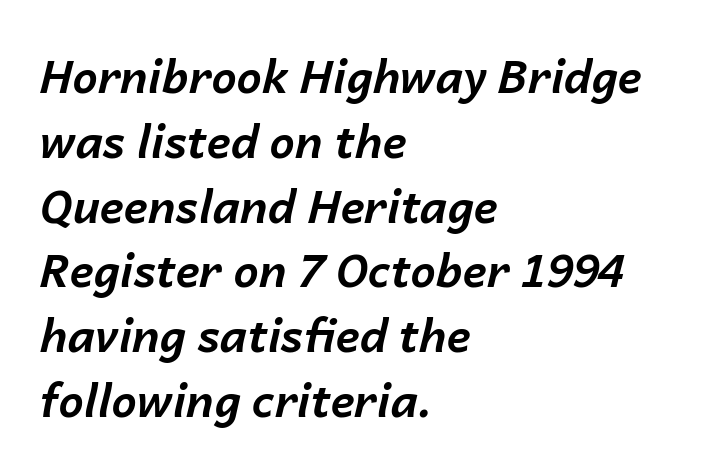
The image shows 45 px bold type, italic (leaning right); set left-aligned, normal line spacing (1.44x), normal letter spacing, not underlined; low stroke contrast and a medium x-height.
